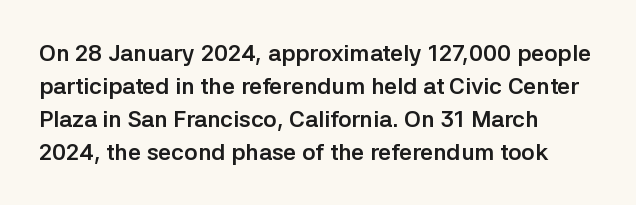
The gaps between neighbouring characters are ordinary and unremarkable. A dark, heavy texture on the line: the type is bold. Leftover space on each line is placed entirely after the last word. Reading down the column, the eye jumps a familiar distance to each next line. This is the regular roman posture of the typeface.
